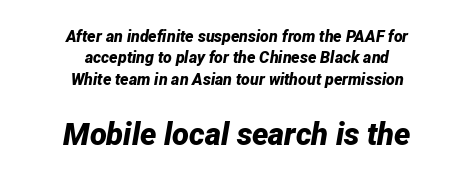
The image shows 31 px bold type, italic (leaning right); set centered, normal line spacing (1.34x), normal letter spacing, not underlined; the second (bottom) block is 1.94x larger; low stroke contrast and a medium x-height.
